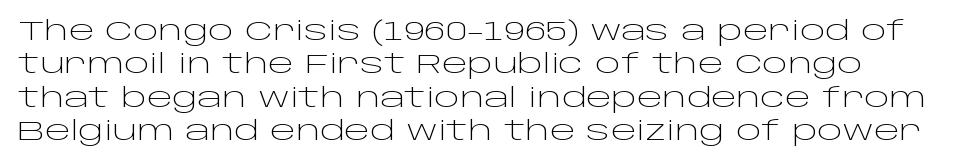
{"italic": "no", "bold": "no", "underline": "no", "line_spacing_ratio": 1.24, "letter_spacing": "normal", "letter_spacing_em": 0.0, "glyph_px": 27}
